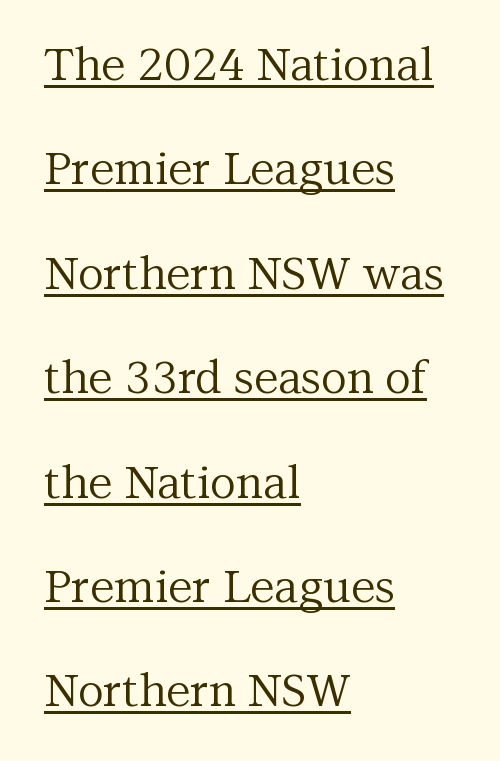
Default kerning and tracking; the words read as compact shapes. Vertical strokes here are truly vertical. Classification — serif. Is this a fixed-width face? No — the glyphs have proportional, varying widths. Glance below the letters and you will spot a drawn line.
